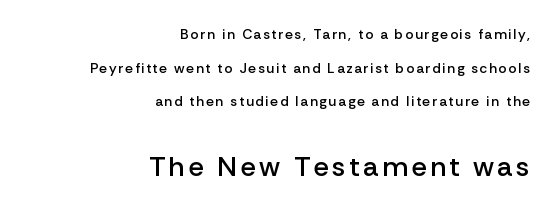
{"serif": "no", "italic": "no", "bold": "semi", "weight": "semibold", "width": "normal", "stroke_contrast": "low", "x_height": "medium", "monospaced": "no", "underline": "no", "align": "right", "line_spacing": "loose", "line_spacing_ratio": 2.4, "larger_block": "second", "size_ratio": 2.0, "glyph_px": 28}
